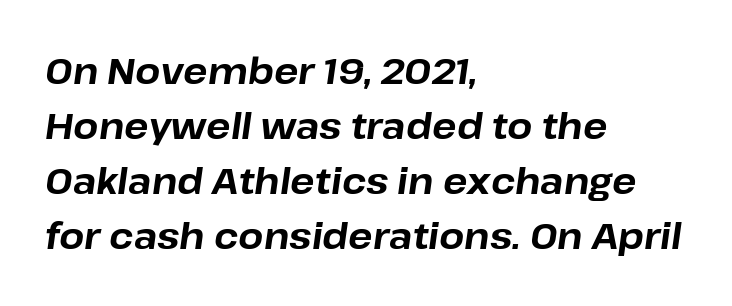
The image shows 36 px bold type, italic (leaning right); set left-aligned, normal line spacing (1.53x), normal letter spacing, not underlined; low stroke contrast and a medium x-height.
